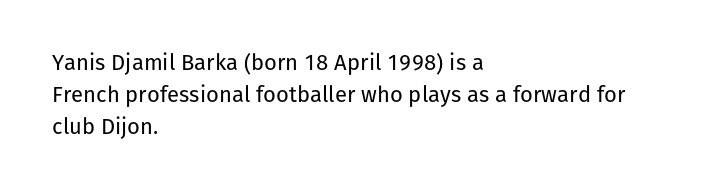
Q: Is the text bold? A: No.
Q: Is the text italic (slanted)? A: No, it is upright.
Q: Is the text underlined? A: No.
Q: How is the paragraph aligned? A: Left-aligned.
Q: Is the spacing between letters normal or unusually wide? A: Normal.
Q: Is the spacing between lines tight, normal or loose? A: Normal.
